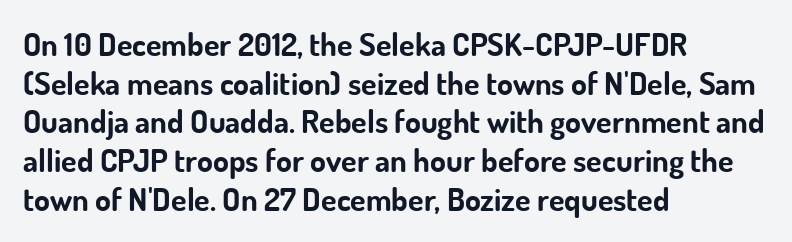
Q: Is the text bold? A: Yes.
Q: Is the text italic (slanted)? A: No, it is upright.
Q: Is the typeface a serif or a sans-serif typeface? A: Sans-serif.
Q: Is the text underlined? A: No.
Q: How is the paragraph aligned? A: Left-aligned.
Q: Is the spacing between letters normal or unusually wide? A: Normal.
Q: Width (condensed, normal, or wide)? A: Normal.
Q: Stroke contrast? A: Low.
Q: x-height? A: Small.
Q: Monospaced? A: No.
